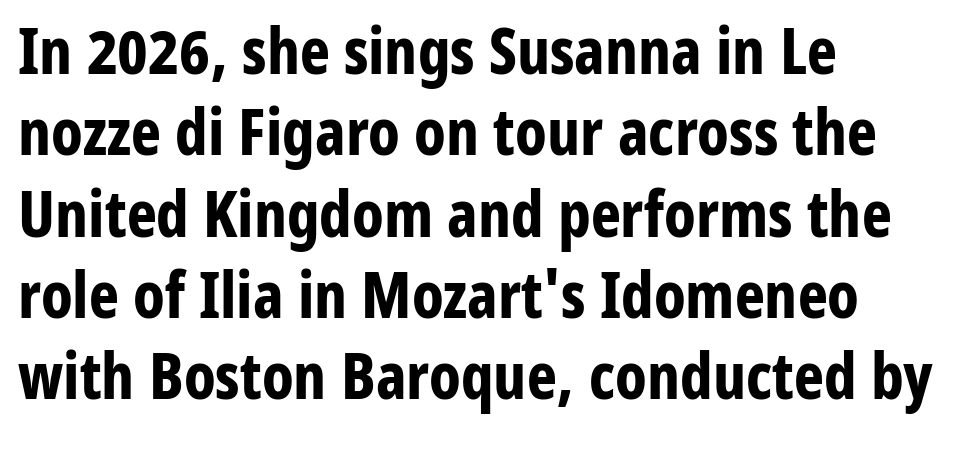
These lines keep a tight, regular rhythm from letter to letter. Bare-footed words on every line. How heavy is the stroke? Heavy — this is a bold. Which margin do the lines hug? The left one — the right edge is uneven. A typesetter would call this leading conventional body-copy spacing. Posture: straight, roman, zero tilt.
